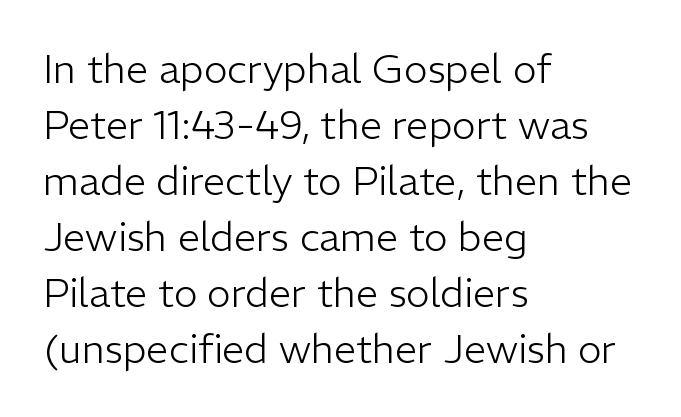
The rag falls on the right side of this text block. Caption: standard tracking, unaltered. Character widths vary here, with narrow letters taking less room than wide ones. A typesetter would mark this as roman, not italic. Is the type heavy? It reads as light-to-regular instead. Students, observe: this is what conventionally led text looks like.
